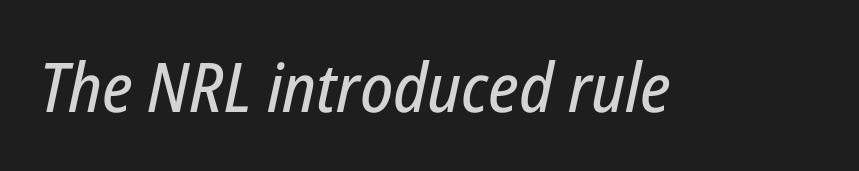
Q: Is the text italic (slanted)? A: Yes, it leans right by about 12 degrees.
Q: Is the text underlined? A: No.
Q: Is the spacing between letters normal or unusually wide? A: Normal.
Q: Width (condensed, normal, or wide)? A: Condensed.
Q: Stroke contrast? A: Low.
Q: x-height? A: Medium.
Q: Monospaced? A: No.
